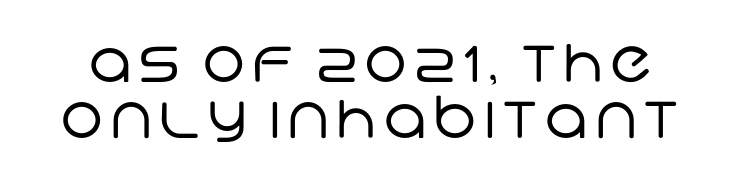
{"serif": "no", "bold": "no", "weight": "regular", "width": "normal", "stroke_contrast": "low", "x_height": "large", "monospaced": "no", "underline": "no", "line_spacing": "tight", "line_spacing_ratio": 0.97, "glyph_px": 58}
